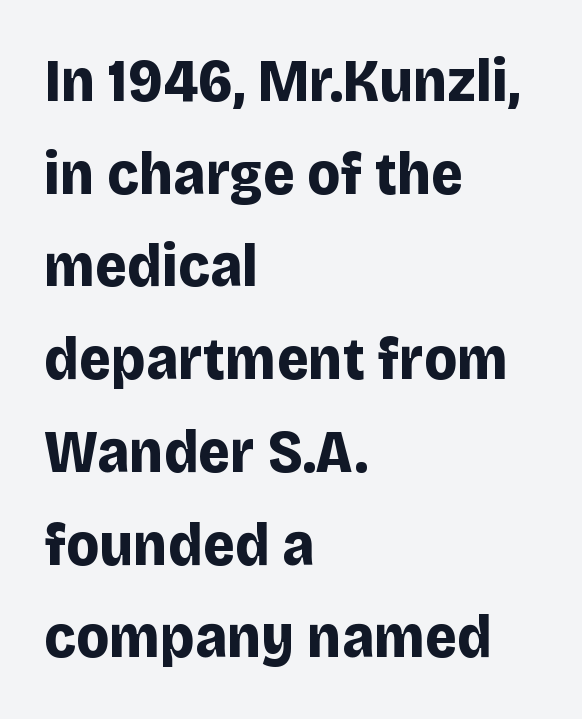
{"serif": "no", "italic": "no", "bold": "yes", "weight": "bold", "width": "normal", "stroke_contrast": "low", "x_height": "large", "monospaced": "no", "underline": "no", "align": "left", "line_spacing": "normal", "line_spacing_ratio": 1.52, "letter_spacing": "normal", "letter_spacing_em": 0.0, "glyph_px": 61}
